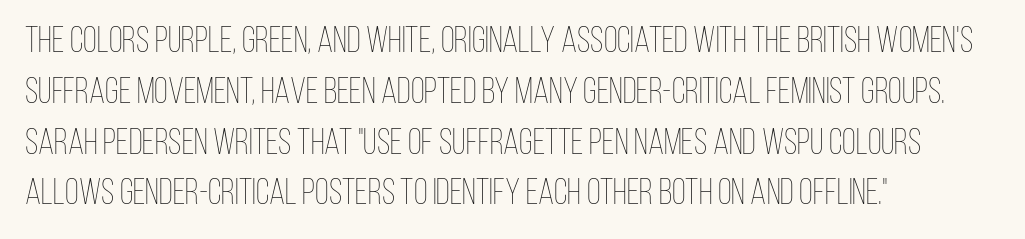
The image shows 36 px thin, condensed type, upright; set left-aligned, normal line spacing (1.41x), normal letter spacing, not underlined; low stroke contrast and a large x-height.
